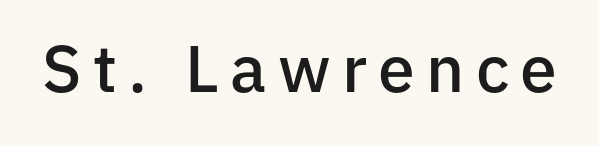
Summary of weight: moderately heavy, a semibold. The glyphs are unaccompanied by any horizontal stroke below them. Every stem runs plumb, perpendicular to the baseline. Font category for this specimen: sans-serif. Think of a printed novel: that variable character pitch is what you see here.
